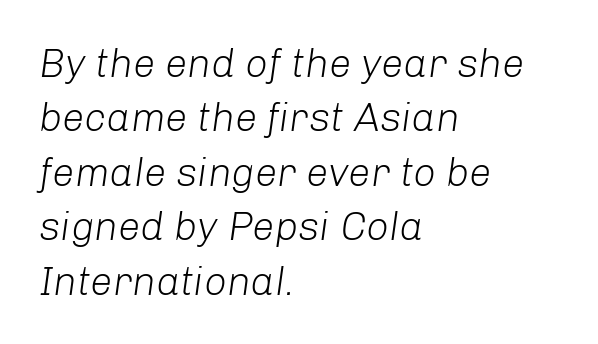
Q: Is the text bold? A: No.
Q: Is the text italic (slanted)? A: Yes, it leans right by about 8 degrees.
Q: Is the text underlined? A: No.
Q: How is the paragraph aligned? A: Left-aligned.
Q: Is the spacing between letters normal or unusually wide? A: Normal.
Q: Is the spacing between lines tight, normal or loose? A: Normal.
Q: Width (condensed, normal, or wide)? A: Normal.
Q: Stroke contrast? A: Low.
Q: x-height? A: Medium.
Q: Monospaced? A: No.
